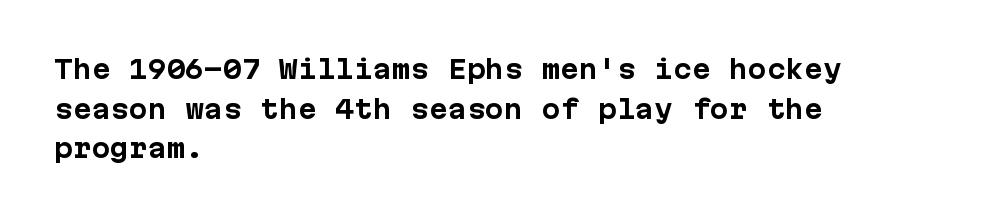
{"italic": "no", "bold": "yes", "underline": "no", "align": "left", "line_spacing": "normal", "line_spacing_ratio": 1.59, "letter_spacing": "normal", "letter_spacing_em": 0.0, "glyph_px": 25}
